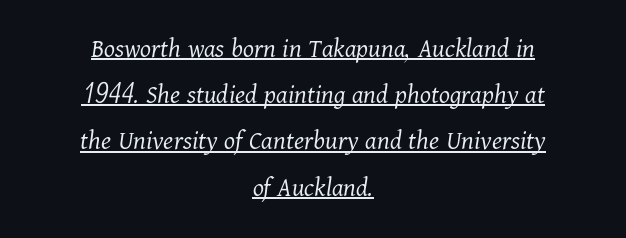
{"serif": "yes", "italic": "yes", "lean": "right", "slant_degrees": 11, "bold": "no", "weight": "light", "width": "normal", "stroke_contrast": "medium", "x_height": "medium", "monospaced": "no", "underline": "yes", "align": "center", "line_spacing": "normal", "line_spacing_ratio": 1.65, "letter_spacing": "normal", "letter_spacing_em": 0.0, "glyph_px": 28}
